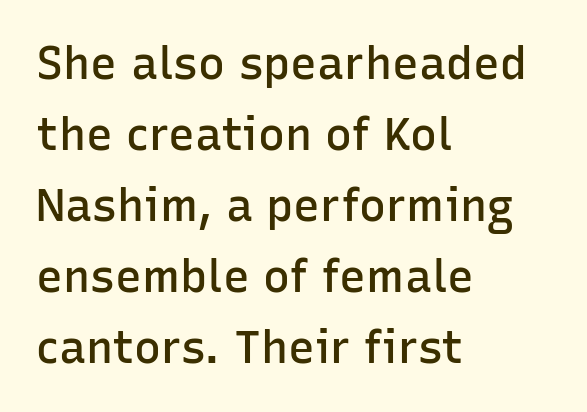
The gaps between neighbouring characters are ordinary and unremarkable. Clear beneath every line of the passage. The face used here is proportionally spaced, like ordinary book or web type. Is the block centered? No — it sits flush against the left margin. Evenly set lines give the paragraph a standard silhouette. Does the type have serifs? No, each stem ends abruptly.
